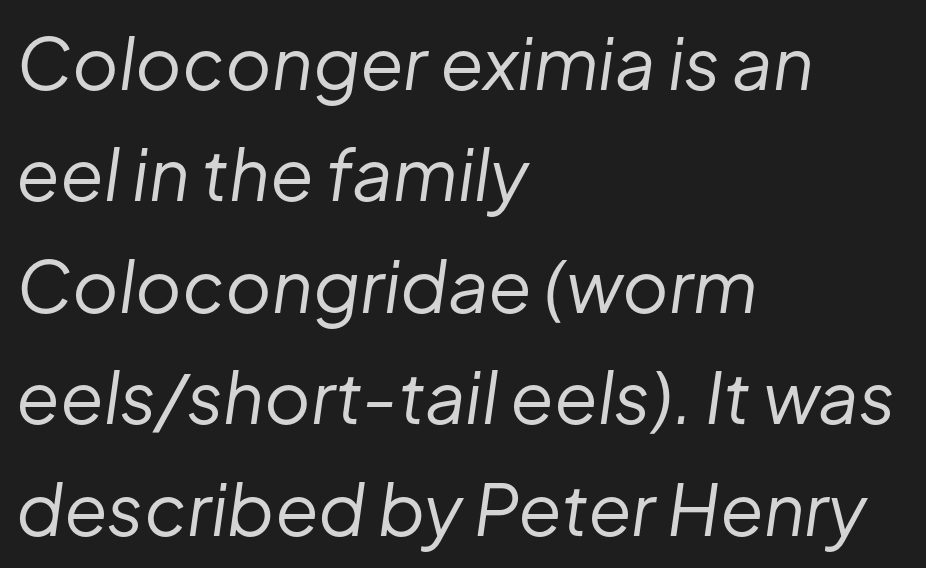
The image shows 71 px regular-weight type, italic (leaning right); set left-aligned, normal line spacing (1.57x), normal letter spacing, not underlined; low stroke contrast and a medium x-height.
